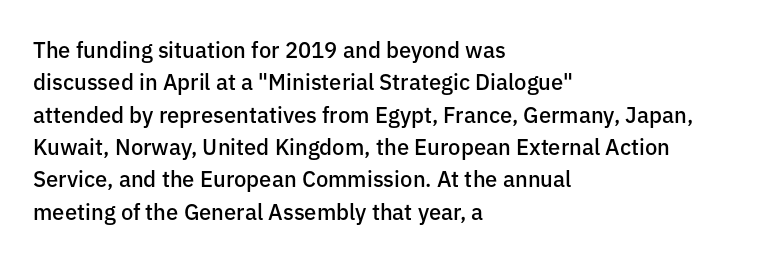
{"italic": "no", "bold": "semi", "underline": "no", "align": "left", "line_spacing": "normal", "line_spacing_ratio": 1.47, "letter_spacing": "normal", "letter_spacing_em": 0.0, "glyph_px": 22}
